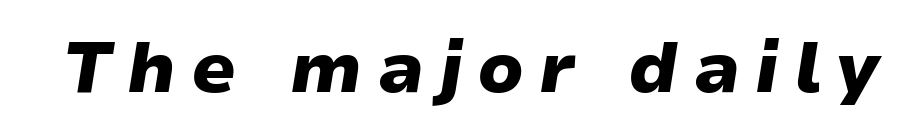
The image shows 71 px heavy, wide type, italic (leaning right); set unusually wide letter spacing (+0.21 em), not underlined; low stroke contrast and a medium x-height.
